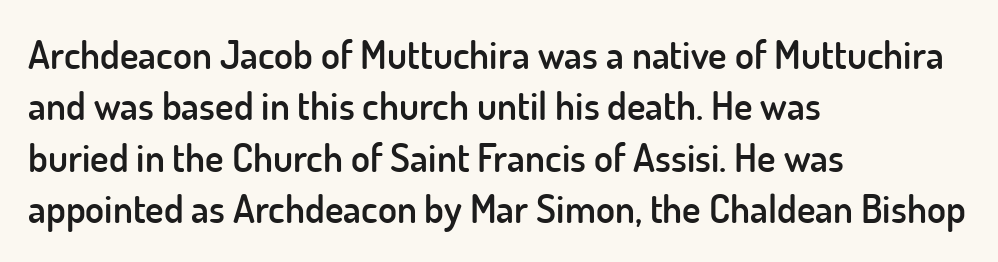
Q: Is the text bold? A: Semi-bold.
Q: Is the text italic (slanted)? A: No, it is upright.
Q: Is the typeface a serif or a sans-serif typeface? A: Sans-serif.
Q: Is the text underlined? A: No.
Q: How is the paragraph aligned? A: Left-aligned.
Q: Is the spacing between letters normal or unusually wide? A: Normal.
Q: Is the spacing between lines tight, normal or loose? A: Normal.
Q: Width (condensed, normal, or wide)? A: Normal.
Q: Stroke contrast? A: Low.
Q: x-height? A: Small.
Q: Monospaced? A: No.
